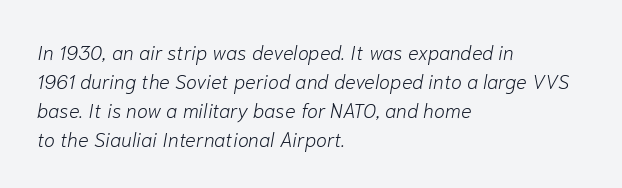
Q: Is the text bold? A: No.
Q: Is the text italic (slanted)? A: Yes, it leans right by about 10 degrees.
Q: Is the text underlined? A: No.
Q: How is the paragraph aligned? A: Left-aligned.
Q: Is the spacing between letters normal or unusually wide? A: Normal.
Q: Is the spacing between lines tight, normal or loose? A: Normal.
